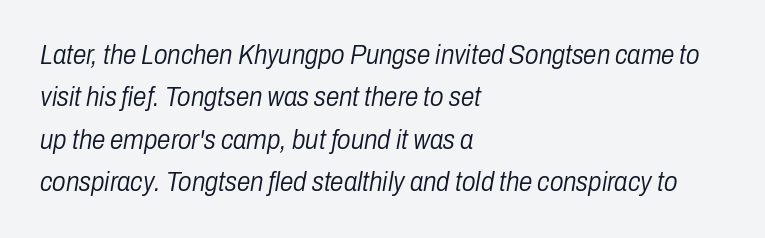
A light-to-regular cut is what we see here. All the whitespace from short lines collects on the right. How would I describe the line gaps? Plain and ordinary. In terms of posture, this sample is oblique. The letters sit at their default tracking, neither squeezed nor spread. Any mark beneath the type? The region is blank.
